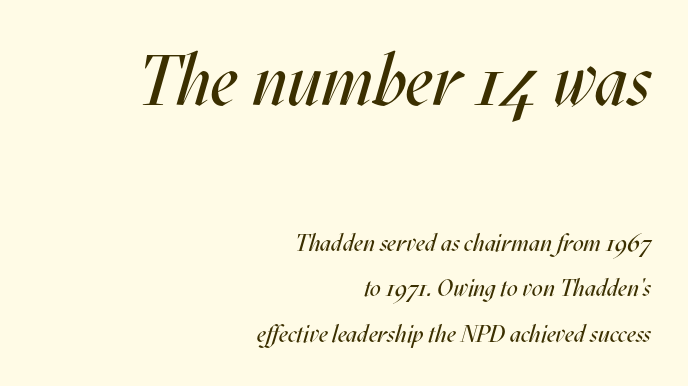
The image shows 71 px regular-weight, condensed type, italic (leaning right); set right-aligned, line spacing 1.89x, normal letter spacing, not underlined; the first (top) block is 2.96x larger; medium stroke contrast and a large x-height.
